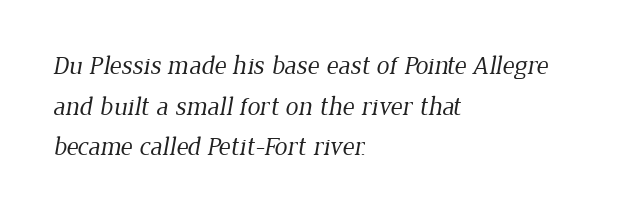
Q: Is the text bold? A: No.
Q: Is the text underlined? A: No.
Q: How is the paragraph aligned? A: Left-aligned.
Q: Is the spacing between letters normal or unusually wide? A: Normal.
Q: Is the spacing between lines tight, normal or loose? A: Normal.
